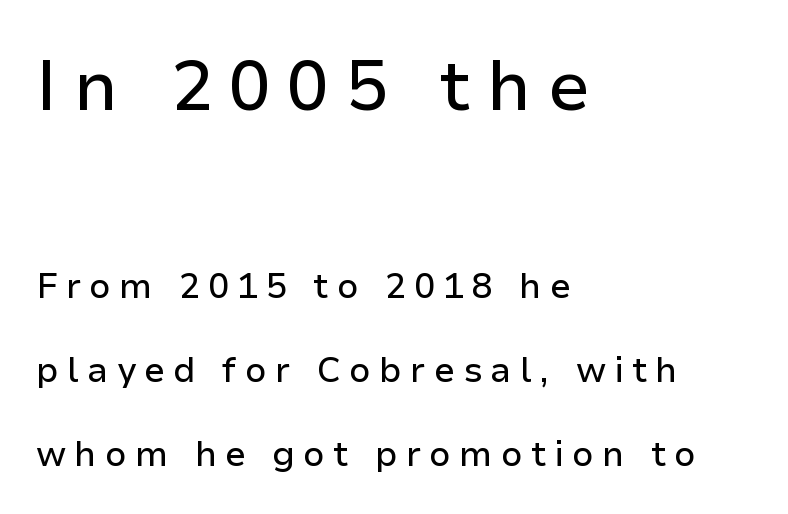
{"serif": "no", "italic": "no", "width": "normal", "stroke_contrast": "low", "x_height": "medium", "monospaced": "no", "underline": "no", "align": "left", "line_spacing": "loose", "line_spacing_ratio": 2.41, "letter_spacing": "wide", "letter_spacing_em": 0.23, "larger_block": "first", "size_ratio": 2.0, "glyph_px": 70}
